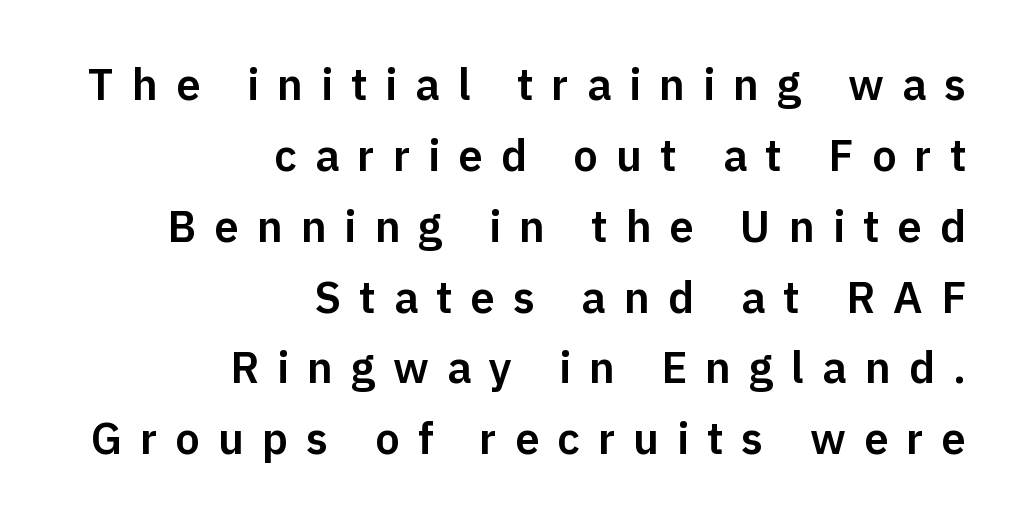
Short note: letters widely spaced. Rows of type keep a routine distance in the vertical direction. Spacing verdict: proportional, widths tailored to each character. The paragraph has a hard right edge and a soft left edge. Honestly, there is no underline to notice here at all.
